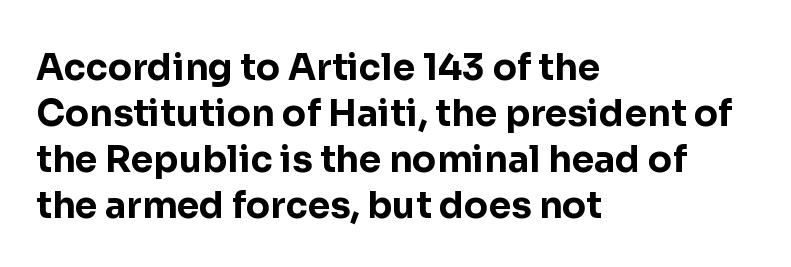
Observe the absence of serifs on each vertical stroke in this sample. Is this a fixed-width face? No — the glyphs have proportional, varying widths. The space beneath each line is pristine and unruled. Nope, not italic — everything's standing straight. Honestly, the row spacing looks completely unremarkable.
